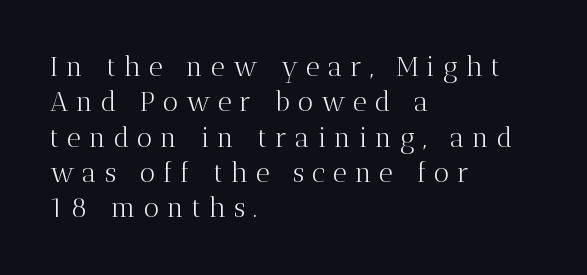
Posture: straight, roman, zero tilt. Short and long lines alike share a common starting point at left. Rule under the text: the space is simply empty. Normally led — the rows are evenly, conventionally spaced.
